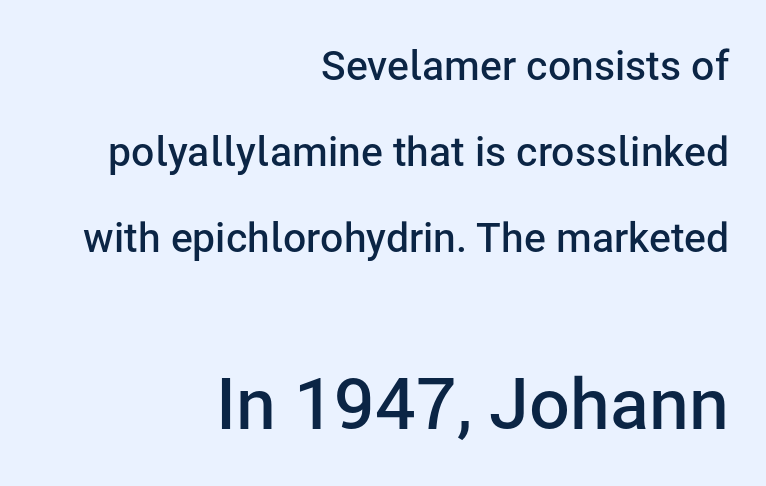
If you drew a ruler down the right edge, every line would touch it. Top chunk: small. Bottom chunk: large. If you measured baseline to baseline, you'd find a long distance. Every stem runs plumb, perpendicular to the baseline. The glyphs have the mass of a demibold cut, below bold.
